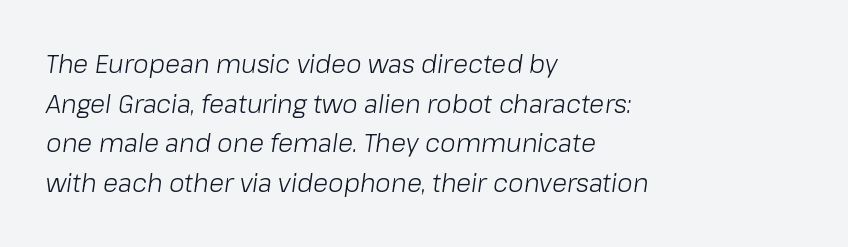
No letter is thick-stroked: the sample isn't bold. What's the leading like? Ordinary, nothing unusual. The whole block is typeset with a tilt. Tracking here is standard; glyphs follow each other at the usual distance.
